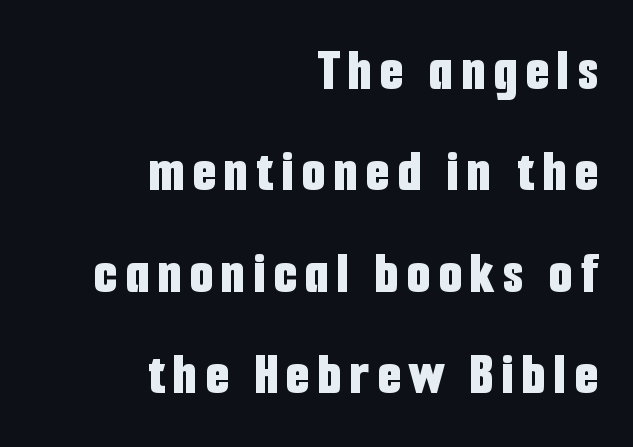
The image shows 60 px bold, condensed sans-serif type, upright; set right-aligned, normal line spacing (1.69x), not underlined; low stroke contrast and a medium x-height.
